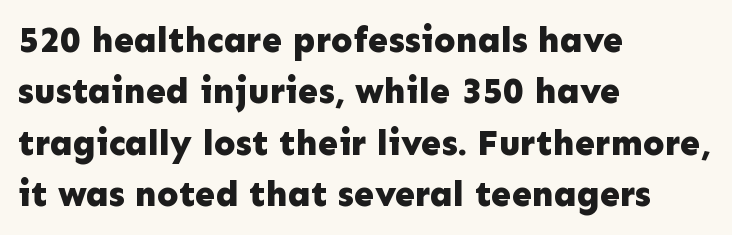
Q: Is the text bold? A: Yes.
Q: Is the text italic (slanted)? A: No, it is upright.
Q: Is the typeface a serif or a sans-serif typeface? A: Sans-serif.
Q: Is the text underlined? A: No.
Q: How is the paragraph aligned? A: Left-aligned.
Q: Is the spacing between letters normal or unusually wide? A: Normal.
Q: Is the spacing between lines tight, normal or loose? A: Normal.
Q: Width (condensed, normal, or wide)? A: Normal.
Q: Stroke contrast? A: Low.
Q: x-height? A: Medium.
Q: Monospaced? A: No.
